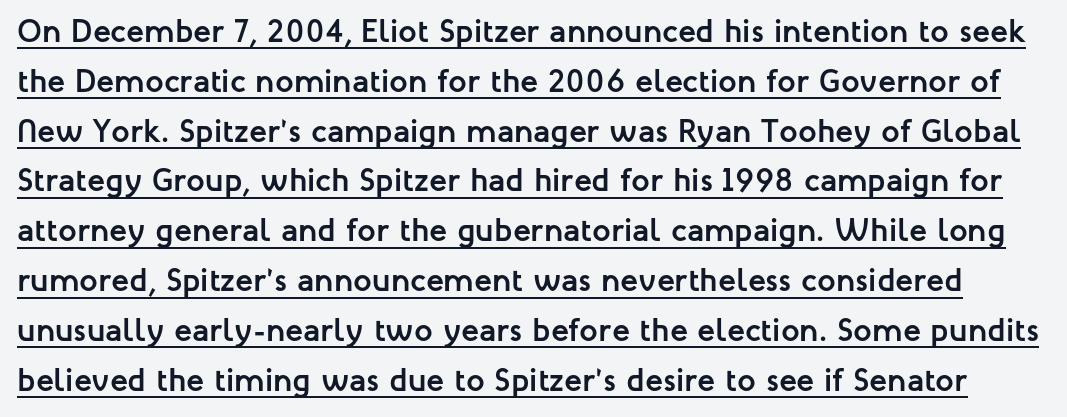
The image shows 33 px semibold sans-serif type, upright; set normal line spacing (1.51x), normal letter spacing, underlined; low stroke contrast and a medium x-height.
